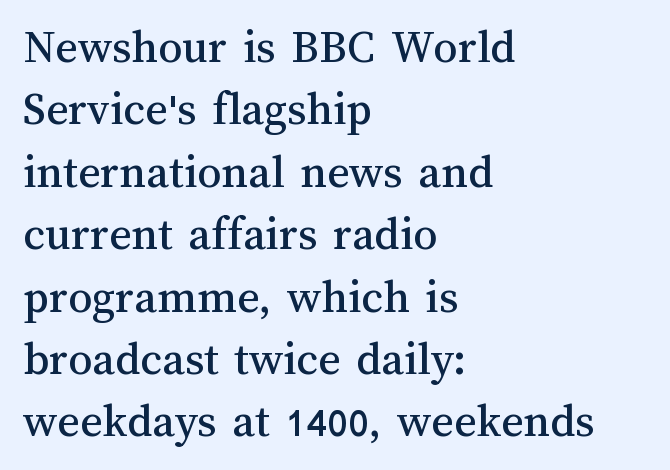
The image shows 48 px text type, upright; set left-aligned, normal line spacing (1.3x), normal letter spacing, not underlined; medium stroke contrast and a medium x-height.
